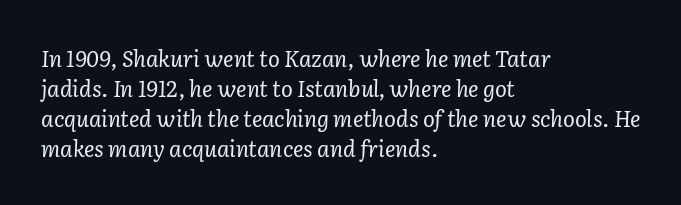
{"italic": "yes", "lean": "right", "slant_degrees": 2, "bold": "no", "underline": "no", "align": "left", "line_spacing": "normal", "line_spacing_ratio": 1.36, "letter_spacing": "normal", "letter_spacing_em": 0.0, "glyph_px": 22}
